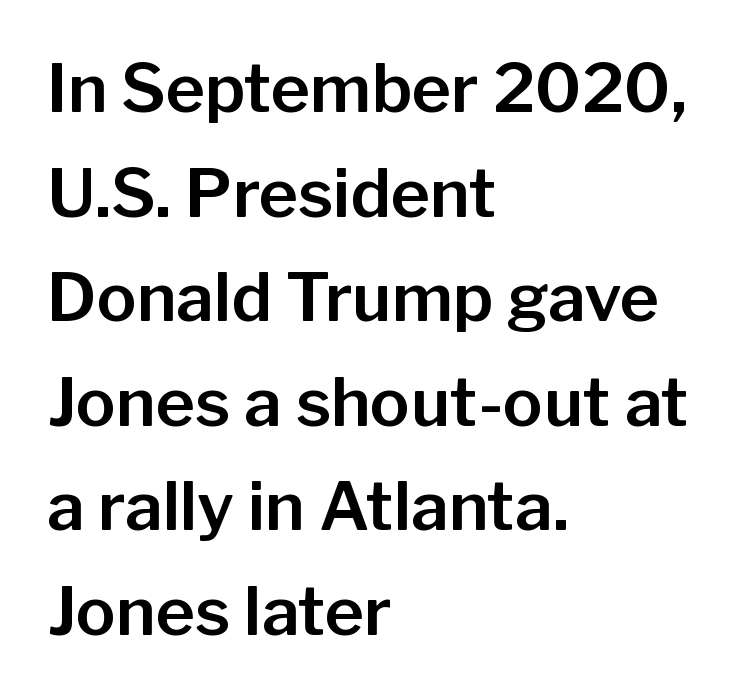
Q: Is the text italic (slanted)? A: No, it is upright.
Q: Is the typeface a serif or a sans-serif typeface? A: Sans-serif.
Q: Is the text underlined? A: No.
Q: How is the paragraph aligned? A: Left-aligned.
Q: Is the spacing between letters normal or unusually wide? A: Normal.
Q: Is the spacing between lines tight, normal or loose? A: Normal.
Q: Width (condensed, normal, or wide)? A: Normal.
Q: Stroke contrast? A: Low.
Q: x-height? A: Medium.
Q: Monospaced? A: No.
